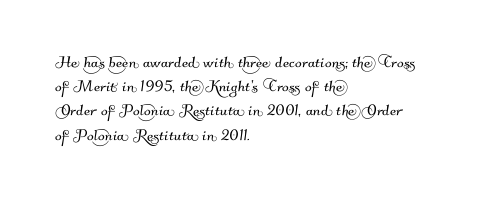
The image shows 20 px text type; set left-aligned, line spacing 1.21x, normal letter spacing, not underlined.
